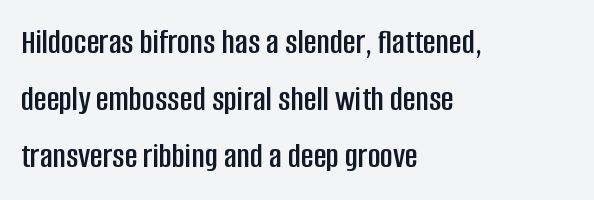
Q: Is the text italic (slanted)? A: No, it is upright.
Q: Is the typeface a serif or a sans-serif typeface? A: Sans-serif.
Q: Is the text underlined? A: No.
Q: How is the paragraph aligned? A: Left-aligned.
Q: Is the spacing between letters normal or unusually wide? A: Normal.
Q: Is the spacing between lines tight, normal or loose? A: Normal.
Q: Width (condensed, normal, or wide)? A: Condensed.
Q: Stroke contrast? A: Low.
Q: x-height? A: Large.
Q: Monospaced? A: No.
